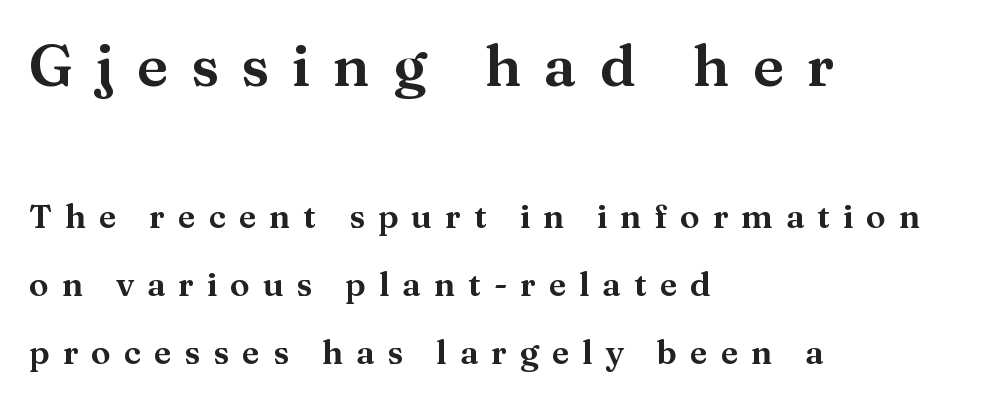
{"serif": "yes", "italic": "no", "width": "normal", "stroke_contrast": "medium", "x_height": "medium", "monospaced": "no", "underline": "no", "align": "left", "line_spacing": "loose", "line_spacing_ratio": 2.06, "letter_spacing": "wide", "letter_spacing_em": 0.39, "larger_block": "first", "size_ratio": 1.76, "glyph_px": 58}
